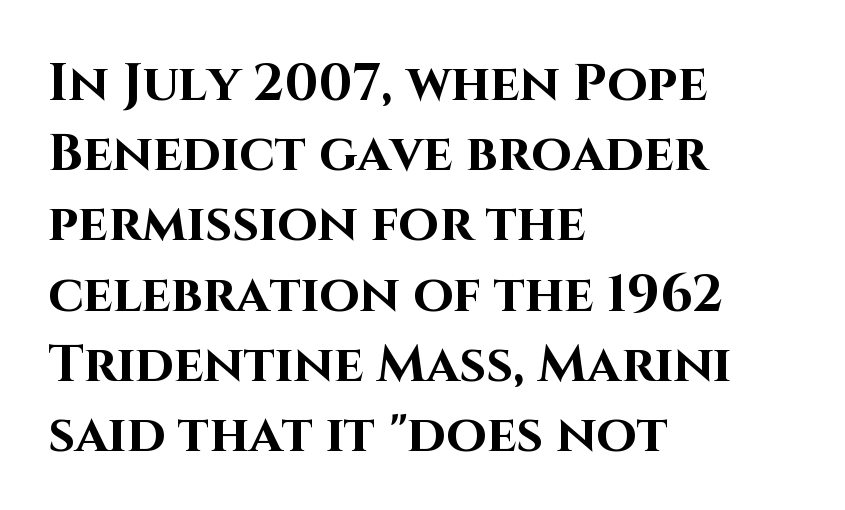
Q: Is the text bold? A: Yes.
Q: Is the text italic (slanted)? A: No, it is upright.
Q: Is the typeface a serif or a sans-serif typeface? A: Sans-serif.
Q: Is the text underlined? A: No.
Q: How is the paragraph aligned? A: Left-aligned.
Q: Is the spacing between letters normal or unusually wide? A: Normal.
Q: Is the spacing between lines tight, normal or loose? A: Normal.
Q: Width (condensed, normal, or wide)? A: Normal.
Q: Stroke contrast? A: High.
Q: x-height? A: Large.
Q: Monospaced? A: No.
